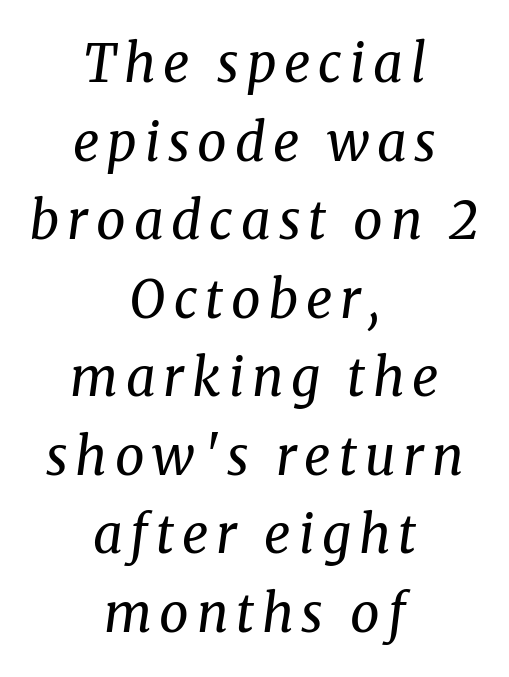
The image shows 52 px regular-weight serif type, italic (leaning right); set centered, normal line spacing (1.51x), not underlined; medium stroke contrast and a medium x-height.
